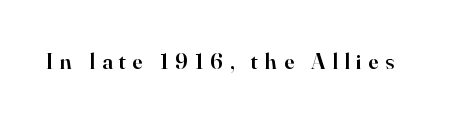
Quick note: underline off. Every stem runs plumb, perpendicular to the baseline. A fair bit of extra ink — the face is semibold, not bold. Spacing between characters has been opened up far beyond the box default.
